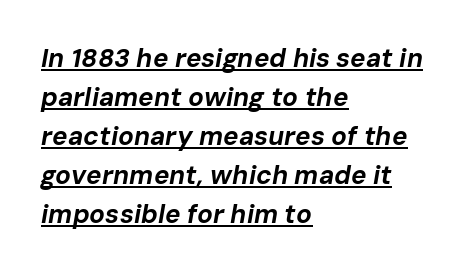
{"italic": "yes", "lean": "right", "slant_degrees": 10, "bold": "yes", "underline": "yes", "align": "left", "line_spacing": "normal", "line_spacing_ratio": 1.5, "letter_spacing": "normal", "letter_spacing_em": 0.0, "glyph_px": 26}
